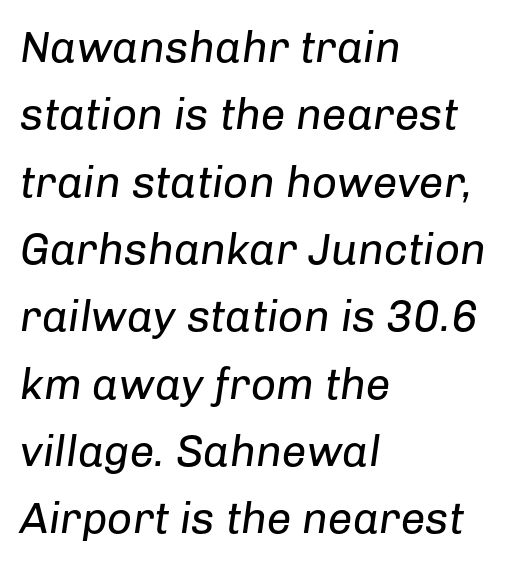
The image shows 44 px regular-weight type, italic (leaning right); set left-aligned, normal line spacing (1.53x), normal letter spacing, not underlined; low stroke contrast and a medium x-height.
